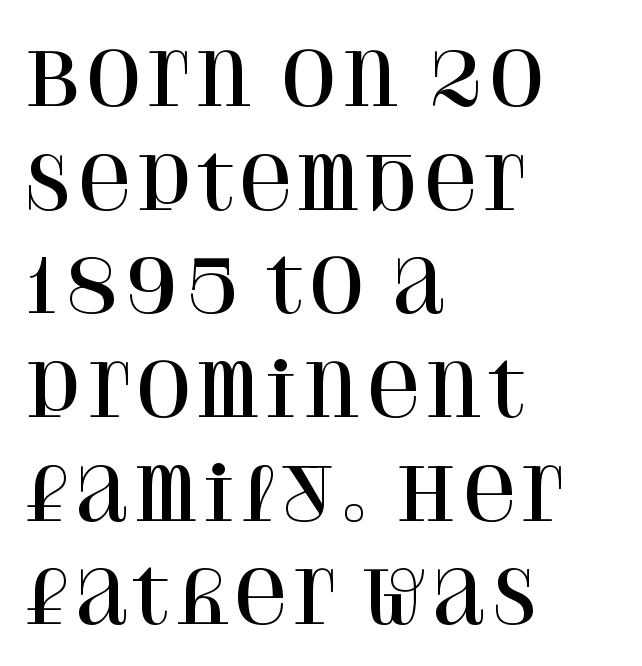
{"serif": "yes", "italic": "no", "width": "normal", "stroke_contrast": "high", "x_height": "large", "monospaced": "no", "underline": "no", "align": "left", "line_spacing": "normal", "line_spacing_ratio": 1.42, "letter_spacing": "normal", "letter_spacing_em": 0.0, "glyph_px": 73}
